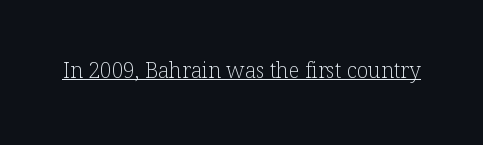
{"italic": "no", "bold": "no", "underline": "yes", "letter_spacing": "normal", "letter_spacing_em": 0.0, "glyph_px": 21}
